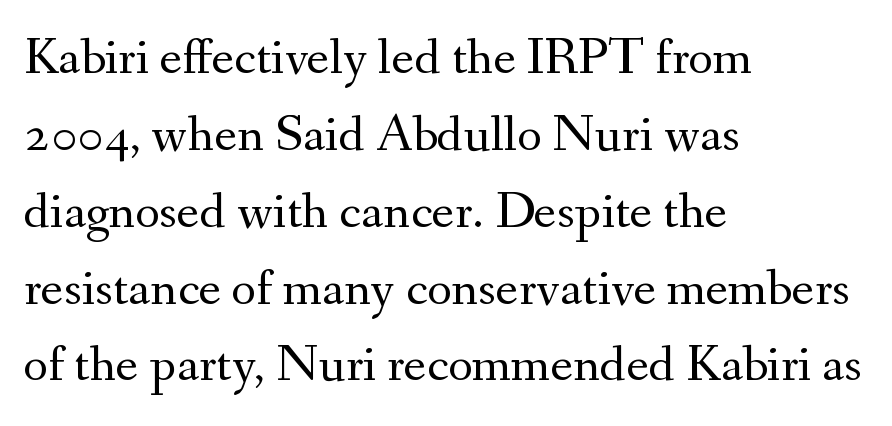
{"serif": "yes", "italic": "no", "bold": "no", "weight": "regular", "width": "normal", "stroke_contrast": "medium", "x_height": "small", "monospaced": "no", "underline": "no", "align": "left", "line_spacing": "normal", "line_spacing_ratio": 1.45, "letter_spacing": "normal", "letter_spacing_em": 0.0, "glyph_px": 53}
